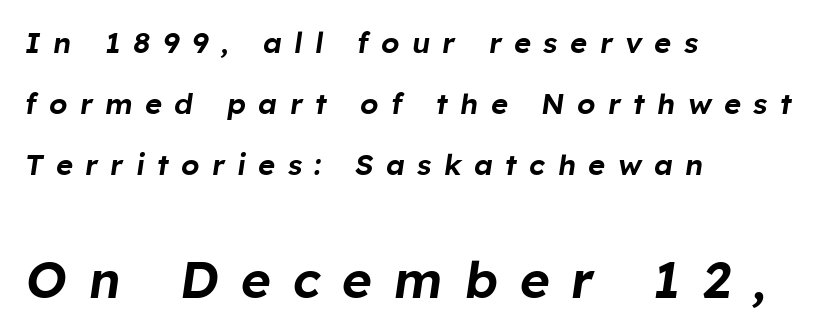
Q: Is the text italic (slanted)? A: Yes, it leans right by about 8 degrees.
Q: Is the text underlined? A: No.
Q: How is the paragraph aligned? A: Left-aligned.
Q: Is the spacing between letters normal or unusually wide? A: Unusually wide.
Q: Is the spacing between lines tight, normal or loose? A: Loose.
Q: Which block of text is set in a larger size, the first (top) or the second (bottom)? A: The second (bottom) one.
Q: Width (condensed, normal, or wide)? A: Normal.
Q: Stroke contrast? A: Low.
Q: x-height? A: Medium.
Q: Monospaced? A: No.
